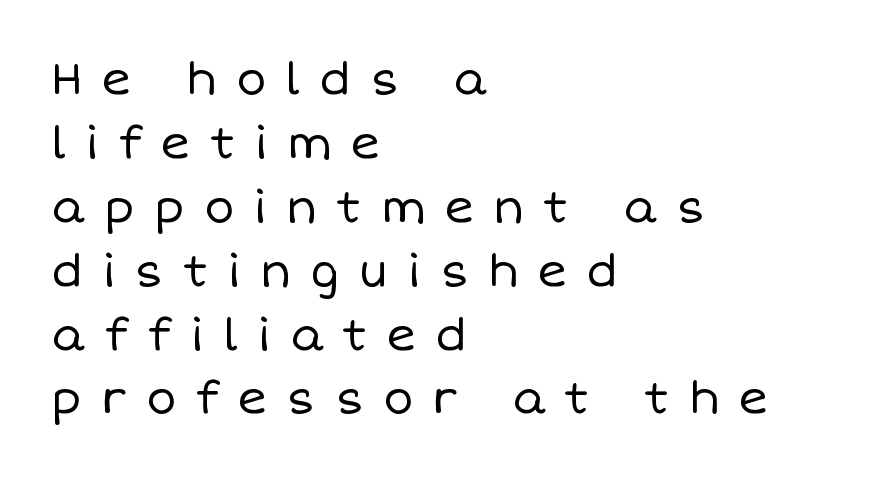
Notice how the stems are strictly vertical — no italics here. Stem width sits at or under what a default text font uses. Compared with a centered layout, this one pins lines to the left instead. This sample keeps an unexceptional amount of space between lines. Quick note: underline off. The letters advance in unequal steps, a hallmark of proportional type.
